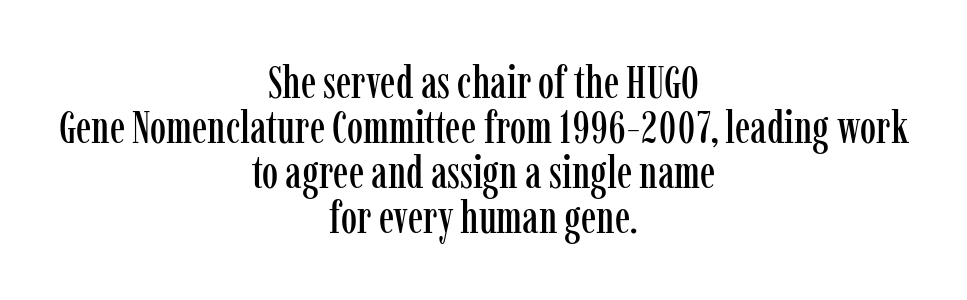
The image shows 46 px condensed serif type, upright; set centered, tight line spacing (0.98x), normal letter spacing, not underlined; low stroke contrast and a medium x-height.
